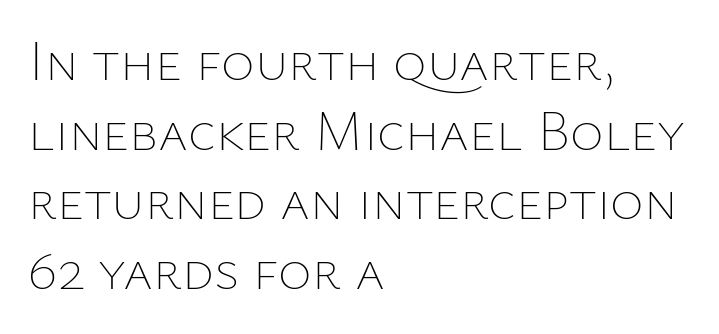
Q: Is the text bold? A: No.
Q: Is the text italic (slanted)? A: No, it is upright.
Q: Is the text underlined? A: No.
Q: How is the paragraph aligned? A: Left-aligned.
Q: Is the spacing between letters normal or unusually wide? A: Normal.
Q: Width (condensed, normal, or wide)? A: Normal.
Q: Stroke contrast? A: Low.
Q: x-height? A: Medium.
Q: Monospaced? A: No.
